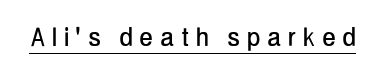
{"serif": "no", "italic": "no", "width": "condensed", "stroke_contrast": "low", "x_height": "medium", "monospaced": "no", "underline": "yes", "letter_spacing": "wide", "letter_spacing_em": 0.25, "glyph_px": 31}
